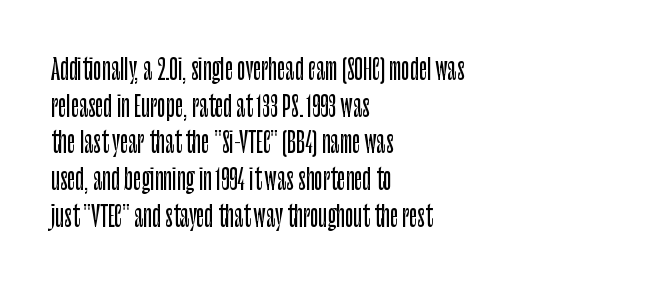
The image shows 28 px condensed sans-serif type, upright; set left-aligned, normal line spacing (1.31x), normal letter spacing, not underlined; low stroke contrast and a large x-height.
